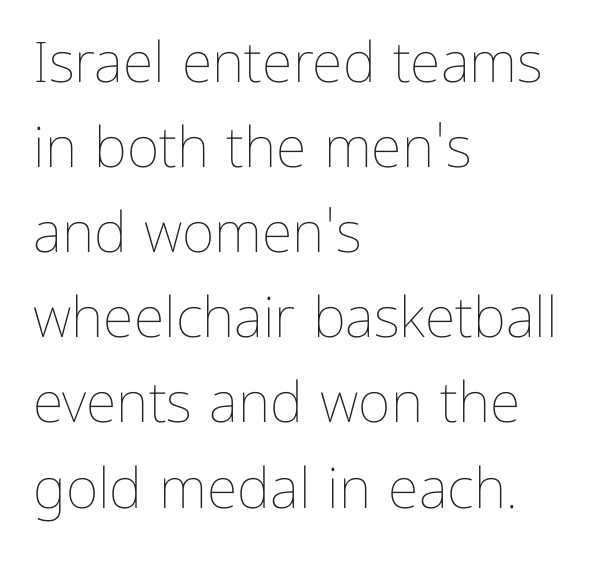
Q: Is the text bold? A: No.
Q: Is the text italic (slanted)? A: No, it is upright.
Q: Is the text underlined? A: No.
Q: How is the paragraph aligned? A: Left-aligned.
Q: Is the spacing between letters normal or unusually wide? A: Normal.
Q: Is the spacing between lines tight, normal or loose? A: Normal.
Q: Width (condensed, normal, or wide)? A: Normal.
Q: Stroke contrast? A: Low.
Q: x-height? A: Medium.
Q: Monospaced? A: No.
